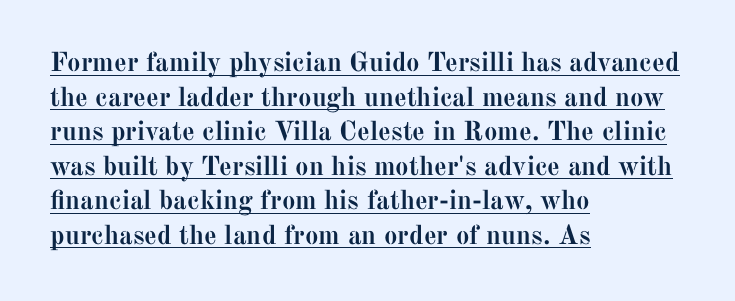
Q: Is the text bold? A: Yes.
Q: Is the text italic (slanted)? A: No, it is upright.
Q: Is the text underlined? A: Yes.
Q: How is the paragraph aligned? A: Left-aligned.
Q: Is the spacing between letters normal or unusually wide? A: Normal.
Q: Is the spacing between lines tight, normal or loose? A: Normal.
